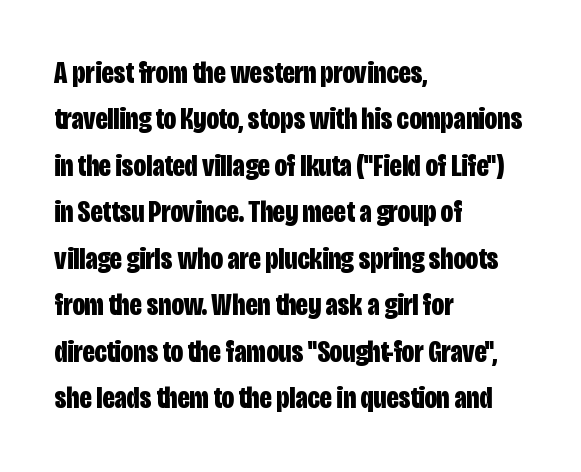
Q: Is the text bold? A: Yes.
Q: Is the text italic (slanted)? A: No, it is upright.
Q: Is the typeface a serif or a sans-serif typeface? A: Sans-serif.
Q: Is the text underlined? A: No.
Q: How is the paragraph aligned? A: Left-aligned.
Q: Is the spacing between letters normal or unusually wide? A: Normal.
Q: Is the spacing between lines tight, normal or loose? A: Normal.
Q: Width (condensed, normal, or wide)? A: Condensed.
Q: Stroke contrast? A: Low.
Q: x-height? A: Large.
Q: Monospaced? A: No.
